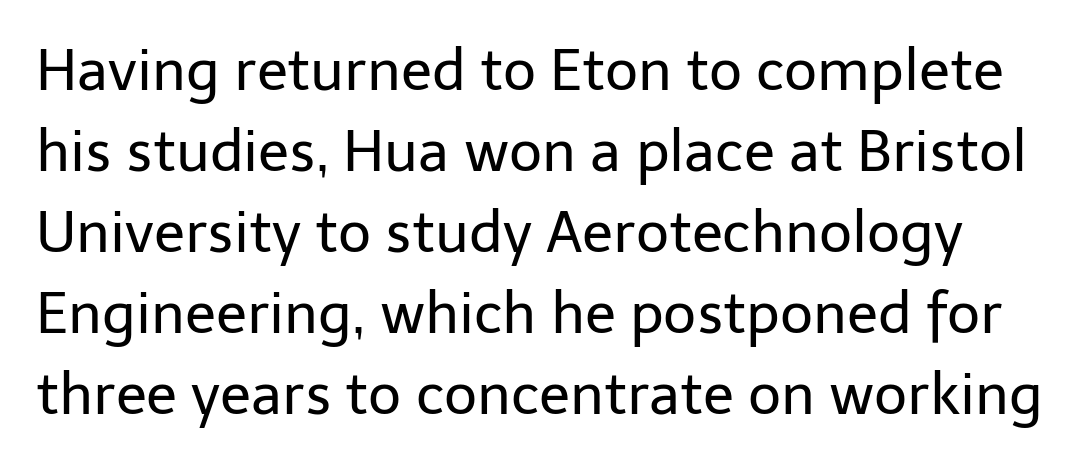
Q: Is the text bold? A: No.
Q: Is the text italic (slanted)? A: No, it is upright.
Q: Is the typeface a serif or a sans-serif typeface? A: Sans-serif.
Q: Is the text underlined? A: No.
Q: Is the spacing between letters normal or unusually wide? A: Normal.
Q: Is the spacing between lines tight, normal or loose? A: Normal.
Q: Width (condensed, normal, or wide)? A: Normal.
Q: Stroke contrast? A: Low.
Q: x-height? A: Medium.
Q: Monospaced? A: No.
